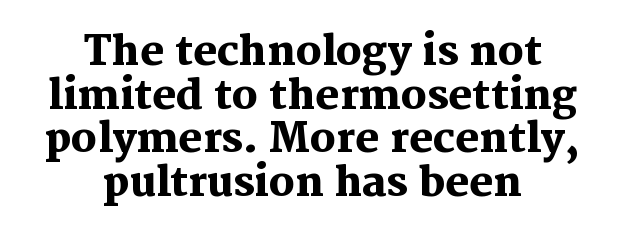
{"serif": "yes", "italic": "no", "bold": "yes", "weight": "heavy", "width": "normal", "stroke_contrast": "medium", "x_height": "medium", "monospaced": "no", "underline": "no", "align": "center", "line_spacing": "tight", "line_spacing_ratio": 1.09, "letter_spacing": "normal", "letter_spacing_em": 0.0, "glyph_px": 40}
